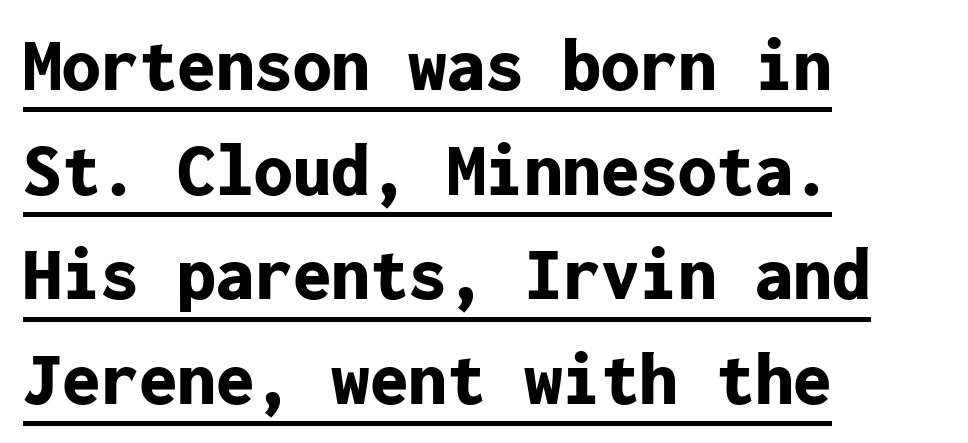
The image shows 77 px bold sans-serif type, upright, monospaced; set left-aligned, normal line spacing (1.36x), normal letter spacing, underlined; low stroke contrast and a medium x-height.
